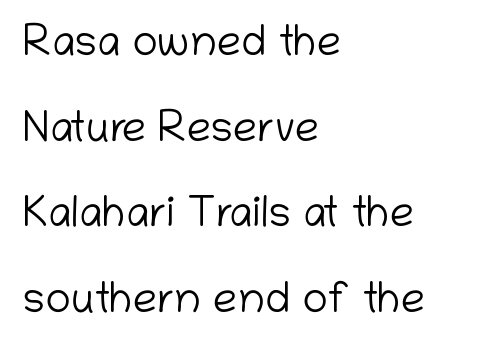
{"serif": "no", "italic": "no", "bold": "no", "weight": "light", "width": "normal", "stroke_contrast": "low", "x_height": "medium", "monospaced": "no", "underline": "no", "align": "left", "line_spacing": "loose", "line_spacing_ratio": 1.99, "letter_spacing": "normal", "letter_spacing_em": 0.0, "glyph_px": 43}
